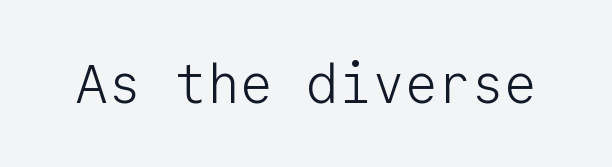
Q: Is the text bold? A: No.
Q: Is the text italic (slanted)? A: No, it is upright.
Q: Is the typeface a serif or a sans-serif typeface? A: Sans-serif.
Q: Is the text underlined? A: No.
Q: Is the spacing between letters normal or unusually wide? A: Normal.
Q: Width (condensed, normal, or wide)? A: Normal.
Q: Stroke contrast? A: Low.
Q: x-height? A: Medium.
Q: Monospaced? A: Yes.
